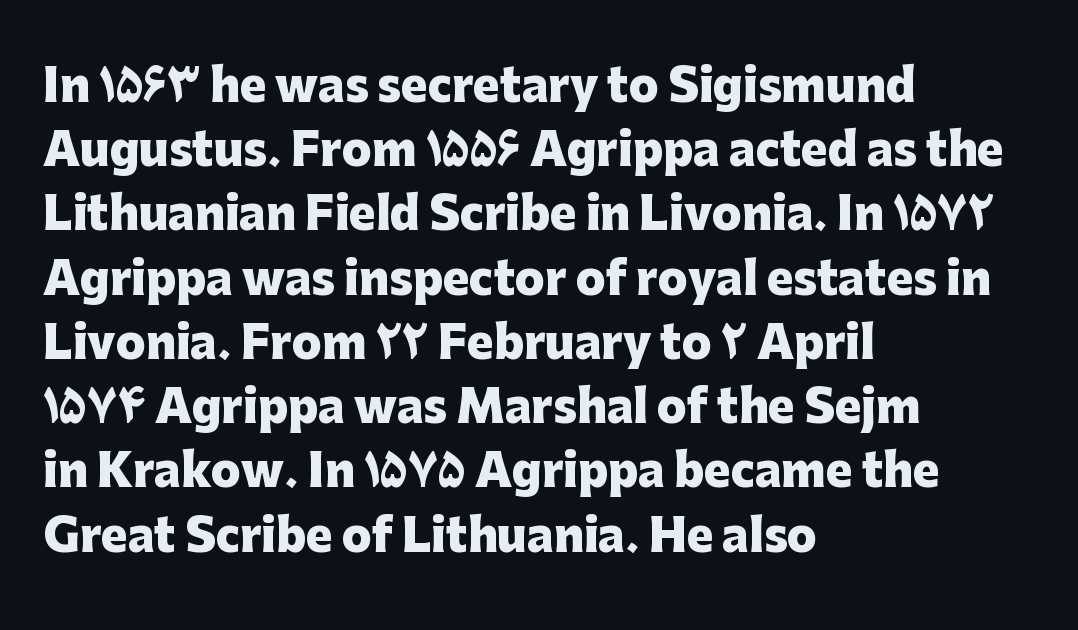
One-word summary of the alignment: left. Chunky letters — that's bold for sure. The lettering stays uniformly vertical, giving the passage a roman look. The face used here is proportionally spaced, like ordinary book or web type. Regarding leading, the lines here are spaced in the standard way.
